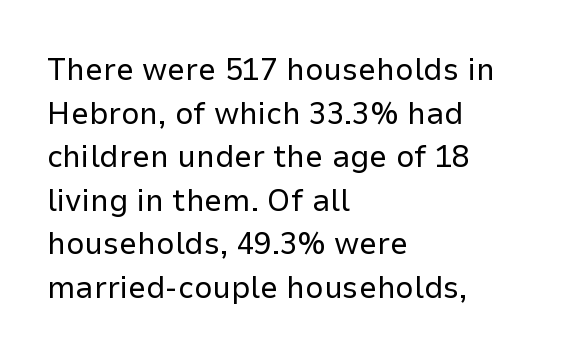
Q: Is the text bold? A: No.
Q: Is the text italic (slanted)? A: No, it is upright.
Q: Is the typeface a serif or a sans-serif typeface? A: Sans-serif.
Q: Is the text underlined? A: No.
Q: How is the paragraph aligned? A: Left-aligned.
Q: Is the spacing between letters normal or unusually wide? A: Normal.
Q: Is the spacing between lines tight, normal or loose? A: Normal.
Q: Width (condensed, normal, or wide)? A: Normal.
Q: Stroke contrast? A: Low.
Q: x-height? A: Medium.
Q: Monospaced? A: No.
